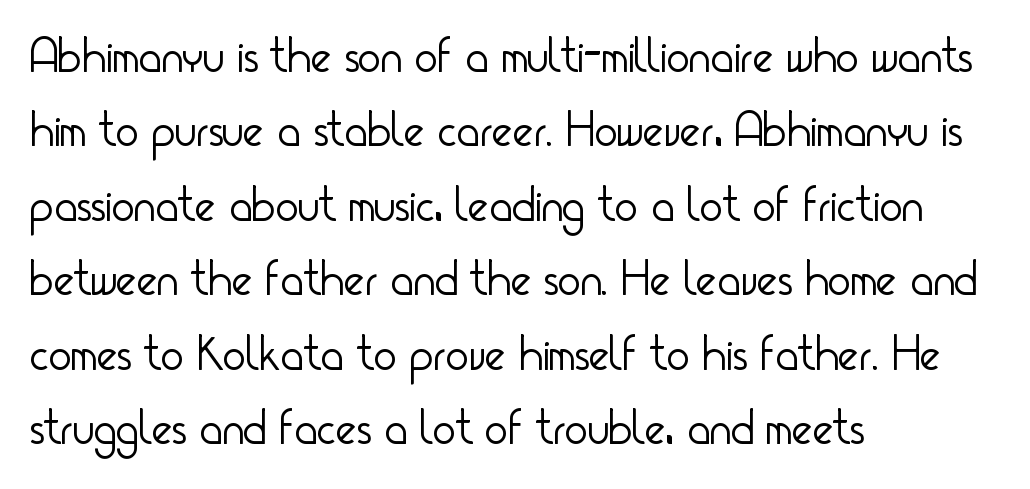
Each letter keeps its own natural width here, so spacing adapts to shape. The vertical gap from one line to the next is medium. Does extra space separate the letters? No, they use regular spacing. Style check: upright.
